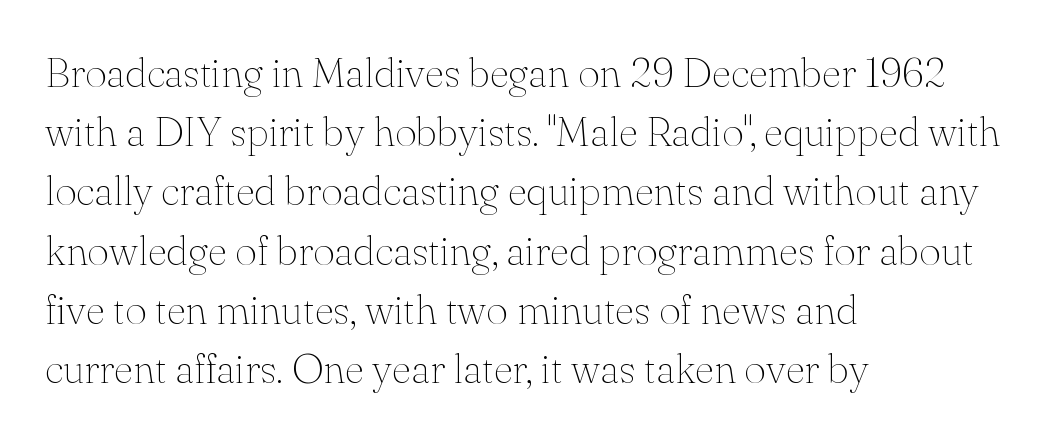
Proportional: the letters do not fall into vertical columns. It's the straight-up-and-down kind of type. Reading down the block, your eye returns to a fixed left position each line. Weight: regular or lighter.
